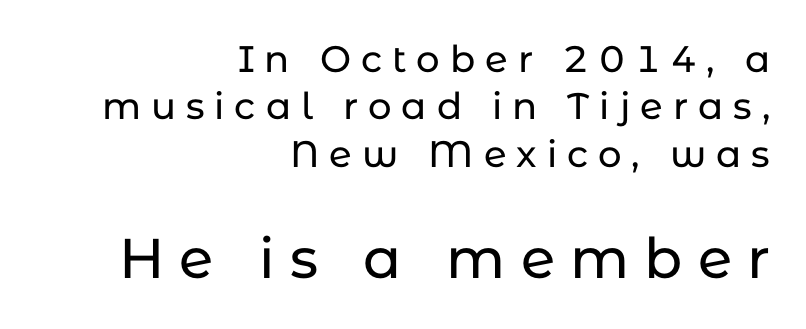
Q: Is the text italic (slanted)? A: No, it is upright.
Q: Is the typeface a serif or a sans-serif typeface? A: Sans-serif.
Q: Is the text underlined? A: No.
Q: How is the paragraph aligned? A: Right-aligned.
Q: Is the spacing between letters normal or unusually wide? A: Unusually wide.
Q: Is the spacing between lines tight, normal or loose? A: Normal.
Q: Which block of text is set in a larger size, the first (top) or the second (bottom)? A: The second (bottom) one.
Q: Width (condensed, normal, or wide)? A: Normal.
Q: Stroke contrast? A: Low.
Q: x-height? A: Medium.
Q: Monospaced? A: No.
